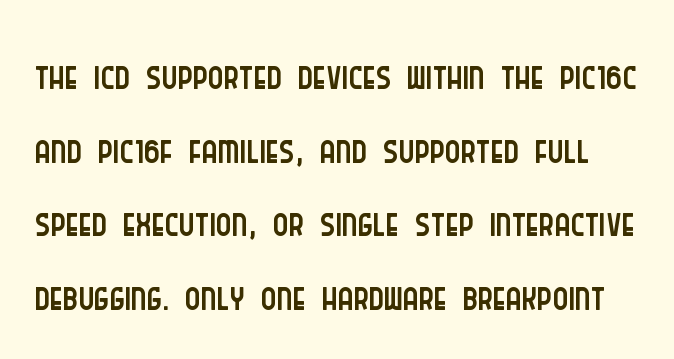
The image shows 59 px light, condensed sans-serif type, upright; set normal line spacing (1.25x), normal letter spacing, not underlined; low stroke contrast and a large x-height.
